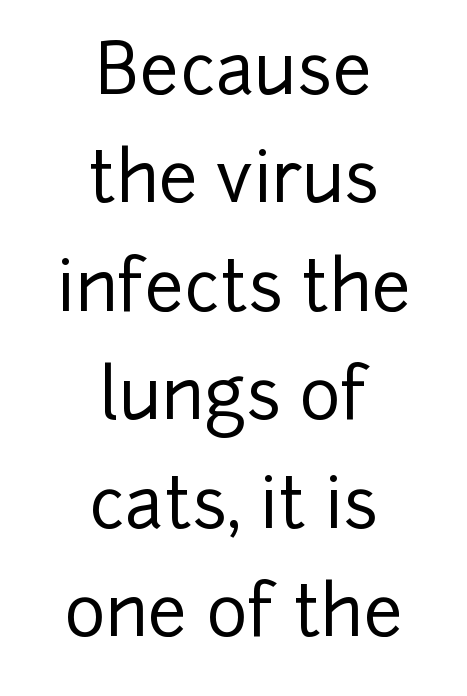
{"serif": "no", "italic": "no", "width": "normal", "stroke_contrast": "low", "x_height": "medium", "monospaced": "no", "underline": "no", "align": "center", "line_spacing": "normal", "line_spacing_ratio": 1.55, "letter_spacing": "normal", "letter_spacing_em": 0.0, "glyph_px": 70}
